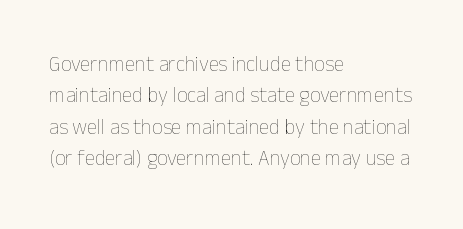
Ordinary non-slanted type is in use. Honestly, the row spacing looks completely unremarkable. These lines keep a tight, regular rhythm from letter to letter. These lines stack with their left ends in a neat column.
